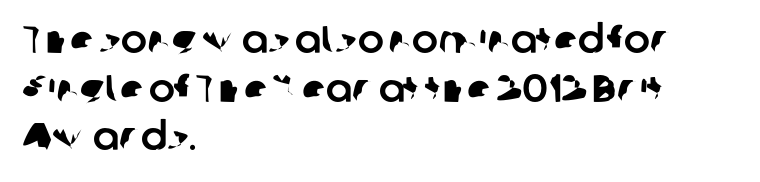
{"serif": "no", "width": "normal", "stroke_contrast": "low", "x_height": "medium", "monospaced": "no", "underline": "no", "align": "left", "line_spacing": "normal", "line_spacing_ratio": 1.25, "letter_spacing": "normal", "letter_spacing_em": 0.0, "glyph_px": 39}
